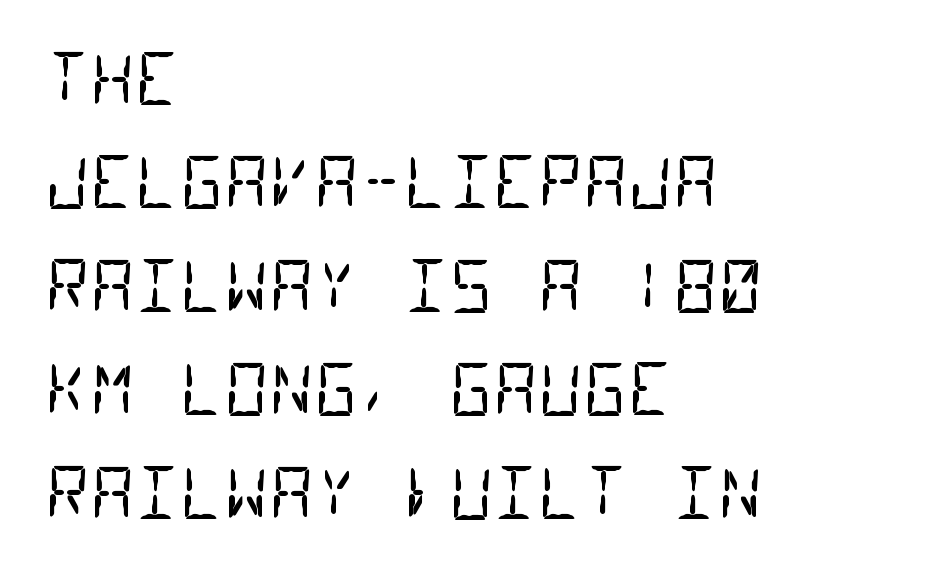
Students, observe: this is what conventionally led text looks like. The horizontal fit of the characters is conventional and even. Teacher's note: observe the even left margin — that is flush-left alignment. The letterforms sit at book weight or below.
